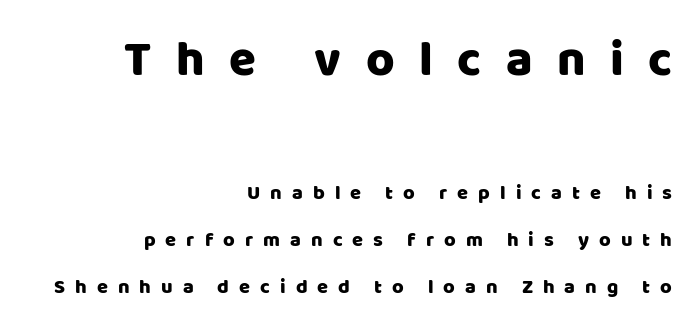
{"serif": "no", "italic": "no", "width": "normal", "stroke_contrast": "low", "x_height": "large", "monospaced": "no", "underline": "no", "align": "right", "line_spacing": "loose", "line_spacing_ratio": 2.36, "letter_spacing": "wide", "letter_spacing_em": 0.5, "larger_block": "first", "size_ratio": 2.45, "glyph_px": 49}
